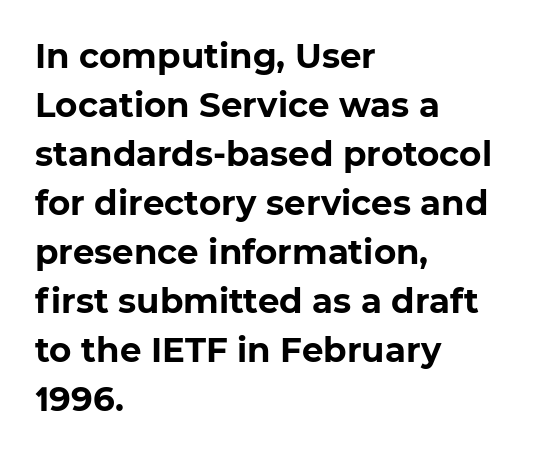
This rendering employs a face without finishing strokes, i.e., a sans-serif. Heavy-handed strokes throughout: this text is bold. Any mark beneath the type? The region is blank. Look at the tracking — it's just the regular setting, nothing added.
